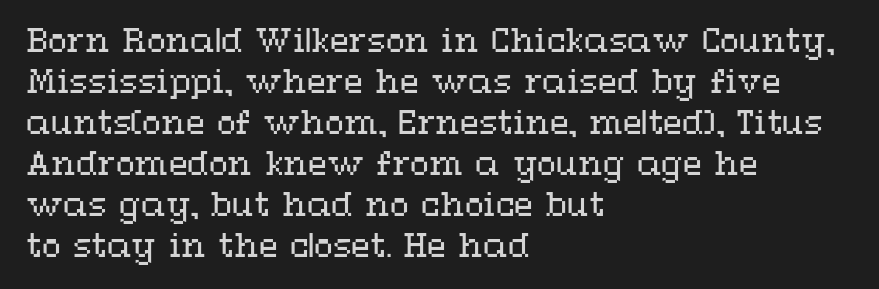
The image shows 31 px regular-weight, wide type, upright; set left-aligned, normal line spacing (1.32x), normal letter spacing, not underlined; medium stroke contrast and a medium x-height.
